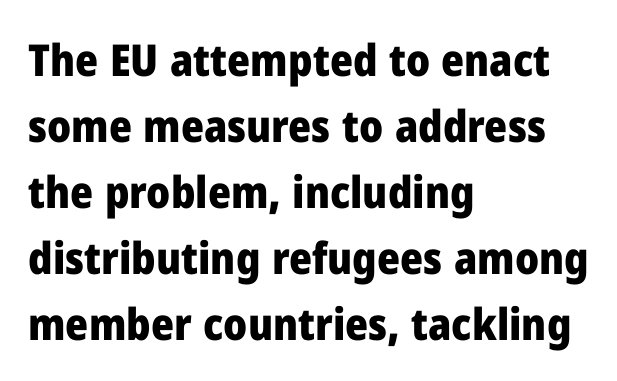
The image shows 44 px heavy sans-serif type, upright; set left-aligned, normal line spacing (1.5x), normal letter spacing, not underlined; low stroke contrast and a medium x-height.
